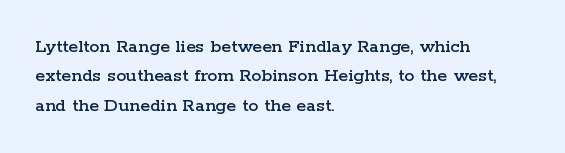
{"italic": "no", "underline": "no", "align": "left", "line_spacing": "normal", "line_spacing_ratio": 1.47, "letter_spacing": "normal", "letter_spacing_em": 0.0, "glyph_px": 20}
